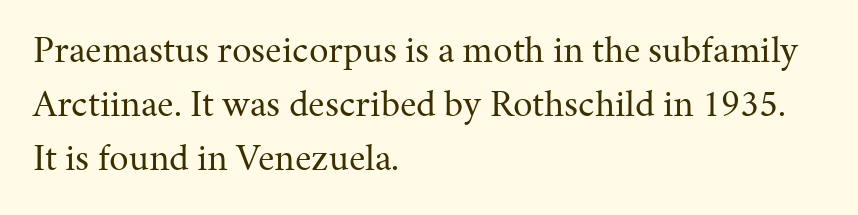
Q: Is the text bold? A: No.
Q: Is the text italic (slanted)? A: No, it is upright.
Q: Is the typeface a serif or a sans-serif typeface? A: Serif.
Q: Is the text underlined? A: No.
Q: How is the paragraph aligned? A: Left-aligned.
Q: Is the spacing between letters normal or unusually wide? A: Normal.
Q: Is the spacing between lines tight, normal or loose? A: Normal.
Q: Width (condensed, normal, or wide)? A: Normal.
Q: Stroke contrast? A: Medium.
Q: x-height? A: Medium.
Q: Monospaced? A: No.
